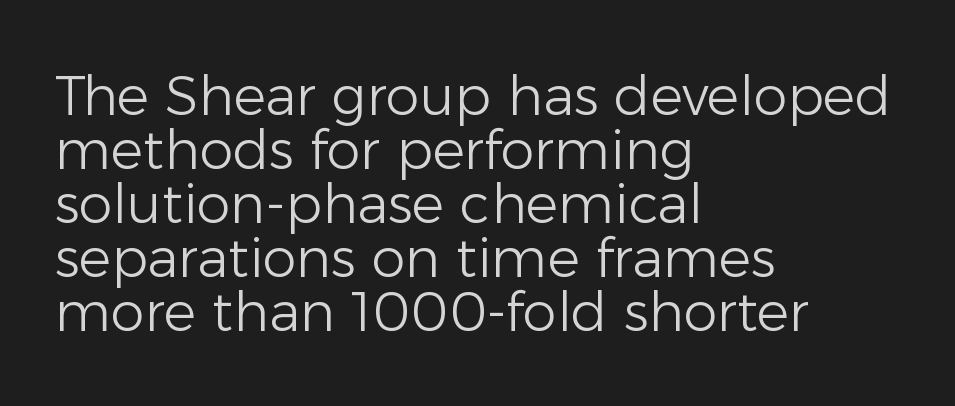
The image shows 54 px light sans-serif type, upright; set left-aligned, tight line spacing (1.0x), normal letter spacing, not underlined; low stroke contrast and a medium x-height.
